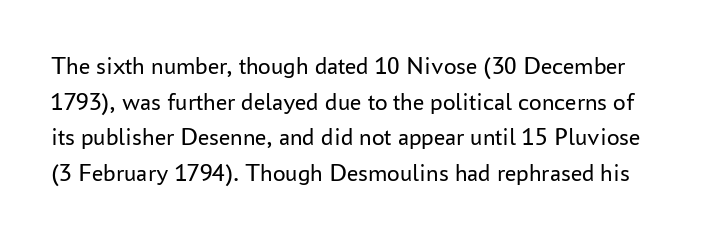
The image shows 25 px text type, upright; set normal line spacing (1.43x), normal letter spacing, not underlined.
